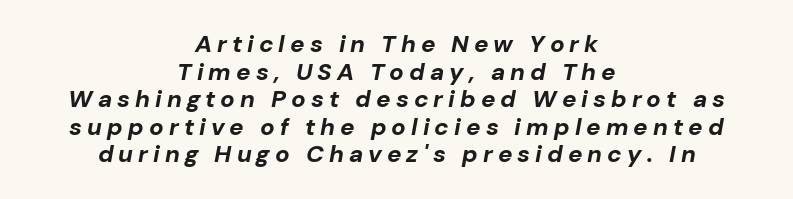
You can tell it's italic because the verticals aren't actually vertical. The whitespace from short lines is split evenly between both sides. Underlining? Definitely not there. A dark, heavy texture on the line: the type is bold. A typesetter would call this leading minimal, almost set solid.
